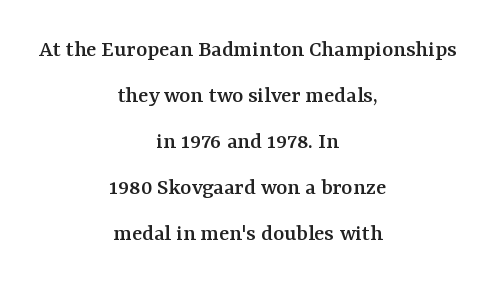
Q: Is the text italic (slanted)? A: No, it is upright.
Q: Is the text underlined? A: No.
Q: How is the paragraph aligned? A: Centered.
Q: Is the spacing between letters normal or unusually wide? A: Normal.
Q: Is the spacing between lines tight, normal or loose? A: Loose.
